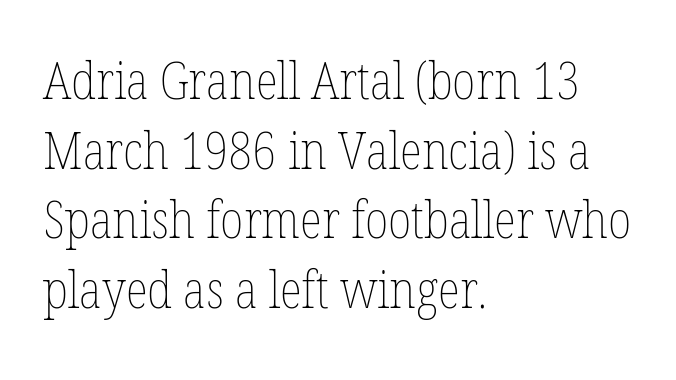
Q: Is the text bold? A: No.
Q: Is the text italic (slanted)? A: No, it is upright.
Q: Is the text underlined? A: No.
Q: How is the paragraph aligned? A: Left-aligned.
Q: Is the spacing between letters normal or unusually wide? A: Normal.
Q: Is the spacing between lines tight, normal or loose? A: Normal.
Q: Width (condensed, normal, or wide)? A: Condensed.
Q: Stroke contrast? A: Low.
Q: x-height? A: Medium.
Q: Monospaced? A: No.
